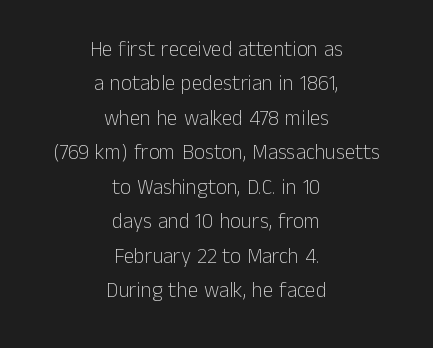
Q: Is the text bold? A: No.
Q: Is the text italic (slanted)? A: No, it is upright.
Q: Is the text underlined? A: No.
Q: How is the paragraph aligned? A: Centered.
Q: Is the spacing between letters normal or unusually wide? A: Normal.
Q: Is the spacing between lines tight, normal or loose? A: Normal.
